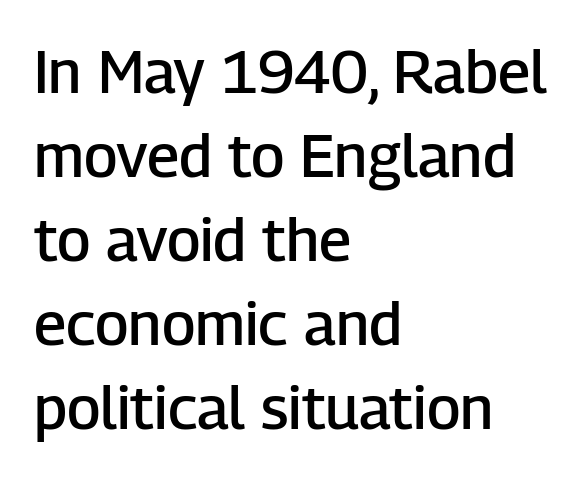
{"serif": "no", "italic": "no", "bold": "semi", "weight": "semibold", "width": "normal", "stroke_contrast": "low", "x_height": "medium", "monospaced": "no", "underline": "no", "align": "left", "line_spacing": "normal", "line_spacing_ratio": 1.4, "letter_spacing": "normal", "letter_spacing_em": 0.0, "glyph_px": 60}
